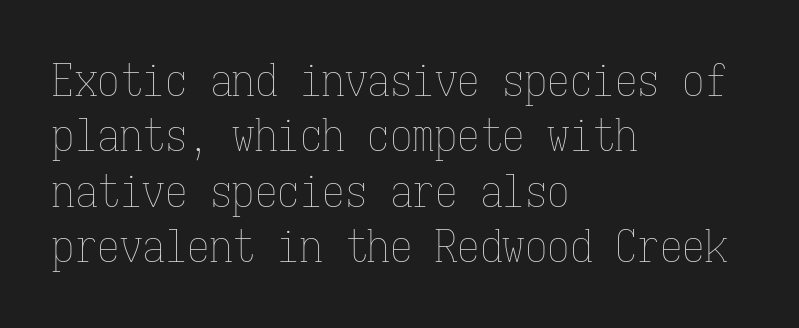
The passage is arranged the way most books set body copy — flush left. Do the letters lean? They stand straight. No extra ink here — the face is not bold. Fixed-width glyphs throughout — classic coding-font behaviour.
